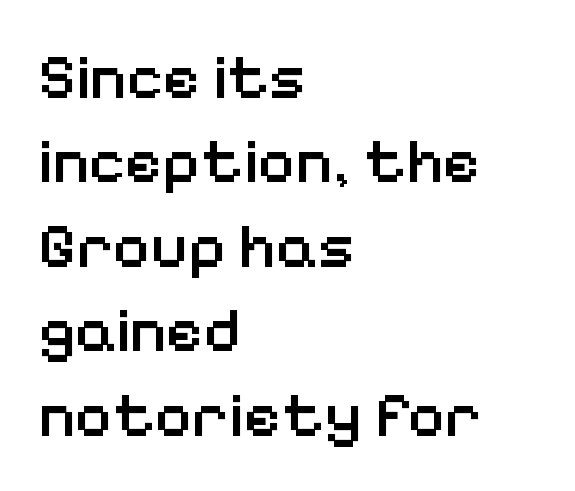
{"serif": "no", "italic": "no", "bold": "semi", "weight": "semibold", "width": "normal", "stroke_contrast": "low", "x_height": "medium", "monospaced": "no", "underline": "no", "align": "left", "line_spacing": "normal", "line_spacing_ratio": 1.32, "letter_spacing": "normal", "letter_spacing_em": 0.0, "glyph_px": 64}
